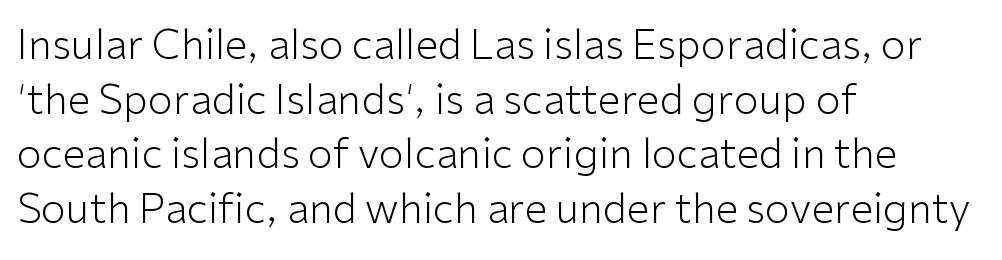
{"serif": "no", "italic": "no", "bold": "no", "weight": "light", "width": "normal", "stroke_contrast": "low", "x_height": "medium", "monospaced": "no", "underline": "no", "align": "left", "line_spacing": "normal", "line_spacing_ratio": 1.33, "letter_spacing": "normal", "letter_spacing_em": 0.0, "glyph_px": 41}
